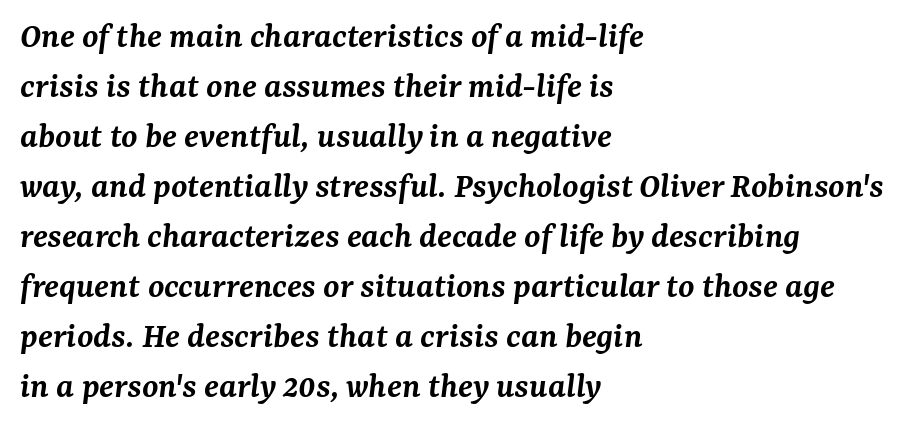
The image shows 37 px semibold serif type, italic (leaning right); set left-aligned, normal line spacing (1.35x), normal letter spacing, not underlined; medium stroke contrast and a medium x-height.
